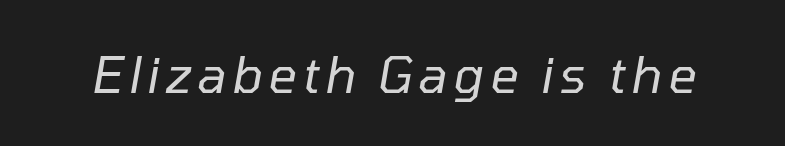
Q: Is the text bold? A: No.
Q: Is the text italic (slanted)? A: Yes, it leans right by about 10 degrees.
Q: Is the text underlined? A: No.
Q: Width (condensed, normal, or wide)? A: Normal.
Q: Stroke contrast? A: Low.
Q: x-height? A: Medium.
Q: Monospaced? A: No.
